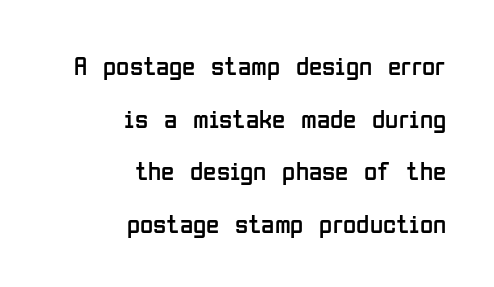
{"italic": "no", "bold": "no", "underline": "no", "align": "right", "line_spacing": "loose", "line_spacing_ratio": 1.95, "letter_spacing": "normal", "letter_spacing_em": 0.0, "glyph_px": 27}
